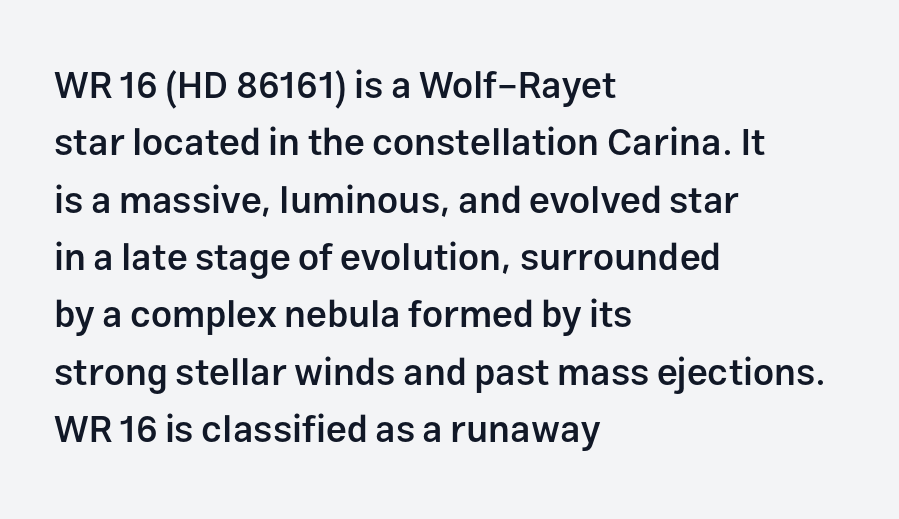
A typesetter would call this leading conventional body-copy spacing. Short note: letters normally spaced. Is this a fixed-width face? No — the glyphs have proportional, varying widths. Casual observation: everything's shoved over to the left. A typesetter would label this face a sans. The passage shown is not underscored anywhere.
